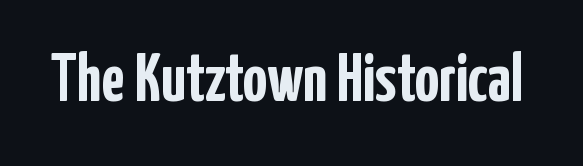
The image shows 68 px semibold, condensed sans-serif type, upright; set normal letter spacing, not underlined; low stroke contrast and a medium x-height.
